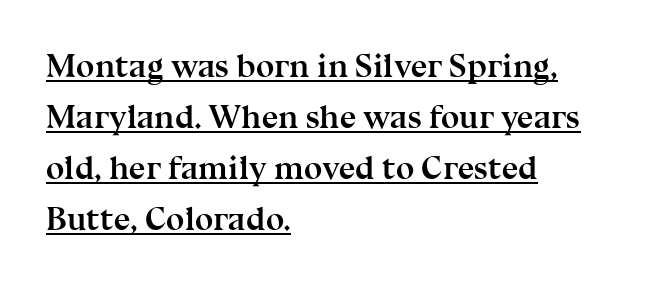
{"serif": "yes", "italic": "no", "bold": "yes", "weight": "semibold", "width": "normal", "stroke_contrast": "medium", "x_height": "medium", "monospaced": "no", "underline": "yes", "align": "left", "line_spacing": "normal", "line_spacing_ratio": 1.55, "letter_spacing": "normal", "letter_spacing_em": 0.0, "glyph_px": 33}
